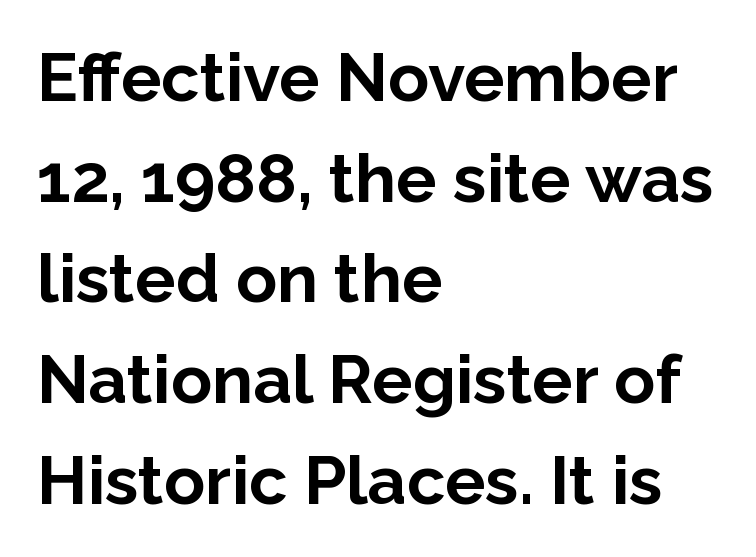
The image shows 68 px bold sans-serif type, upright; set left-aligned, normal line spacing (1.48x), normal letter spacing, not underlined; low stroke contrast and a medium x-height.
